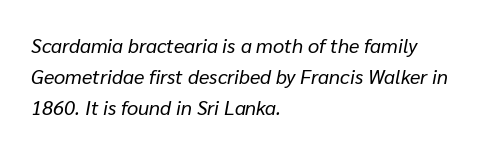
The image shows 20 px text type, italic (leaning right); set left-aligned, normal line spacing (1.54x), normal letter spacing, not underlined.
